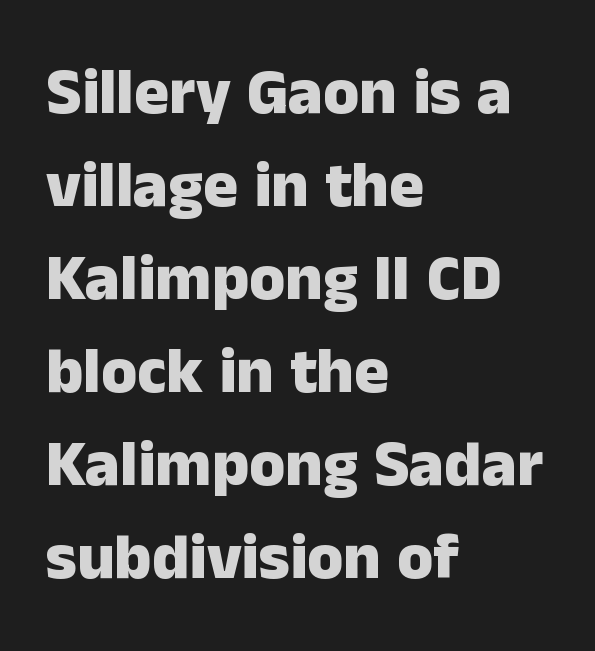
The image shows 65 px heavy sans-serif type, upright; set left-aligned, normal line spacing (1.43x), normal letter spacing, not underlined; low stroke contrast and a medium x-height.
